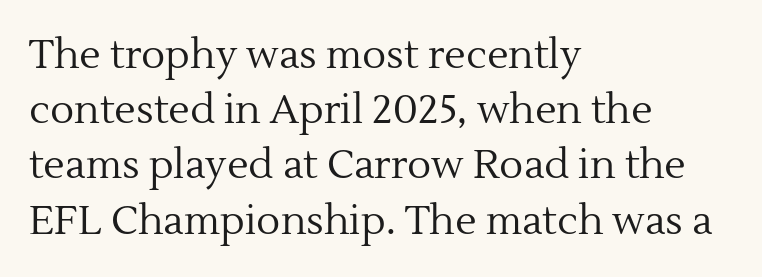
The image shows 40 px regular-weight serif type, upright; set left-aligned, normal line spacing (1.38x), normal letter spacing, not underlined; a medium x-height.
